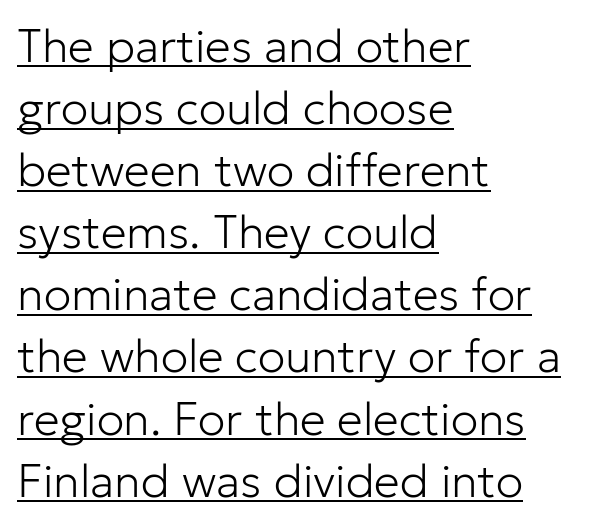
{"serif": "no", "italic": "no", "bold": "no", "weight": "light", "width": "normal", "stroke_contrast": "low", "x_height": "medium", "monospaced": "no", "underline": "yes", "align": "left", "line_spacing": "normal", "line_spacing_ratio": 1.35, "letter_spacing": "normal", "letter_spacing_em": 0.0, "glyph_px": 46}
